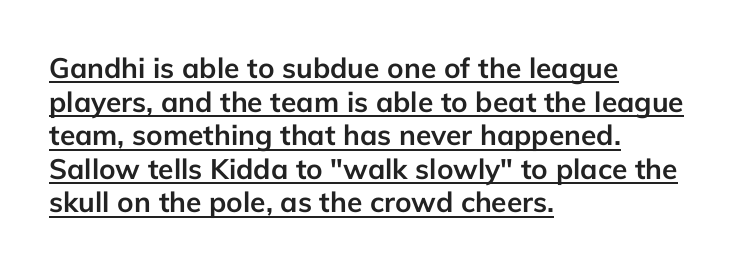
The image shows 28 px semibold sans-serif type, upright; set left-aligned, line spacing 1.2x, normal letter spacing, underlined; low stroke contrast and a medium x-height.
